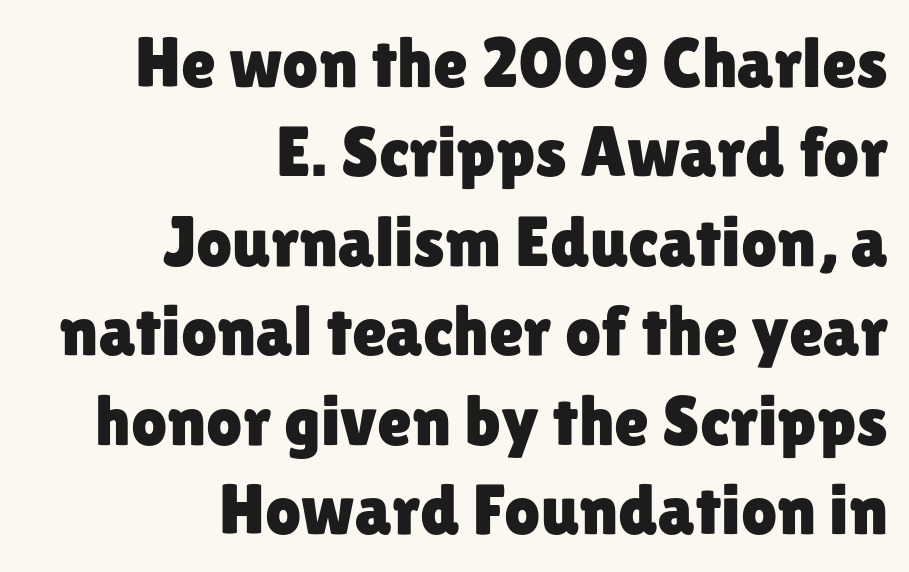
The image shows 71 px sans-serif type, upright; set right-aligned, normal line spacing (1.26x), normal letter spacing, not underlined; low stroke contrast and a medium x-height.
